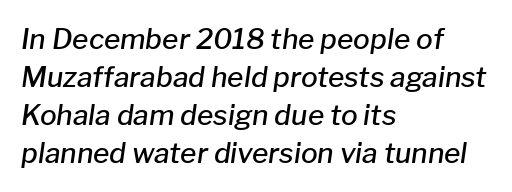
The image shows 28 px semibold type, italic (leaning right); set left-aligned, normal line spacing (1.36x), normal letter spacing, not underlined; low stroke contrast and a medium x-height.
